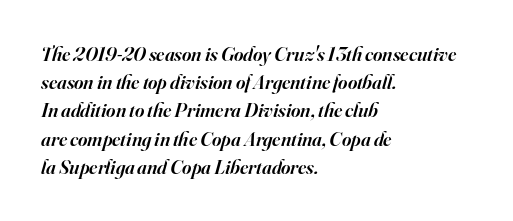
{"italic": "yes", "lean": "right", "slant_degrees": 16, "bold": "semi", "underline": "no", "align": "left", "line_spacing": "normal", "line_spacing_ratio": 1.41, "letter_spacing": "normal", "letter_spacing_em": 0.0, "glyph_px": 20}
